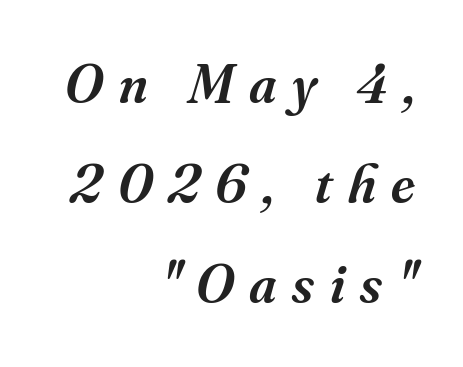
Q: Is the text bold? A: Semi-bold.
Q: Is the text italic (slanted)? A: Yes, it leans right by about 16 degrees.
Q: Is the typeface a serif or a sans-serif typeface? A: Serif.
Q: Is the text underlined? A: No.
Q: How is the paragraph aligned? A: Right-aligned.
Q: Is the spacing between letters normal or unusually wide? A: Unusually wide.
Q: Width (condensed, normal, or wide)? A: Normal.
Q: Stroke contrast? A: Medium.
Q: x-height? A: Small.
Q: Monospaced? A: No.
